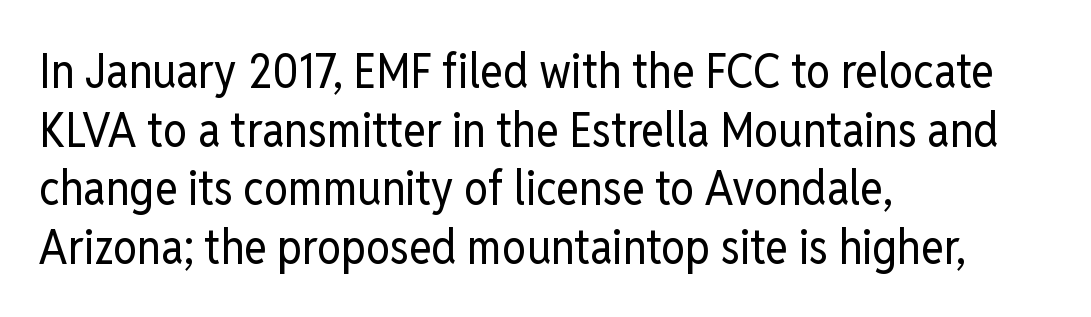
{"serif": "no", "italic": "no", "bold": "no", "weight": "regular", "width": "condensed", "stroke_contrast": "low", "x_height": "medium", "monospaced": "no", "underline": "no", "align": "left", "line_spacing_ratio": 1.22, "letter_spacing": "normal", "letter_spacing_em": 0.0, "glyph_px": 48}
